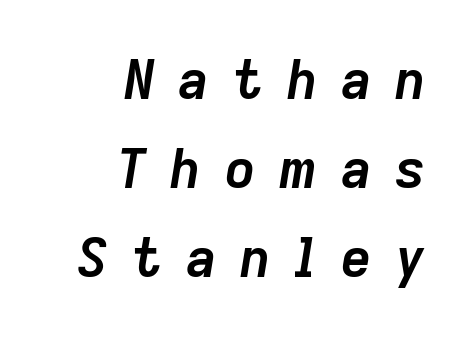
Q: Is the text bold? A: Yes.
Q: Is the text italic (slanted)? A: Yes, it leans right by about 9 degrees.
Q: Is the text underlined? A: No.
Q: How is the paragraph aligned? A: Right-aligned.
Q: Is the spacing between letters normal or unusually wide? A: Unusually wide.
Q: Is the spacing between lines tight, normal or loose? A: Normal.
Q: Width (condensed, normal, or wide)? A: Normal.
Q: Stroke contrast? A: Low.
Q: x-height? A: Medium.
Q: Monospaced? A: No.
